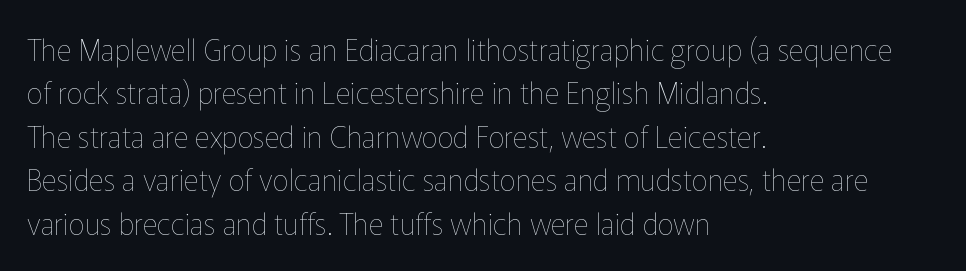
Varying glyph widths throughout — classic text-font behaviour. If you drew a ruler down the left edge, every line would touch it. Vertical strokes here are truly vertical. Clear beneath every line of the passage. Caption: standard tracking, unaltered. No chunkiness to these letters — they're not bold.
